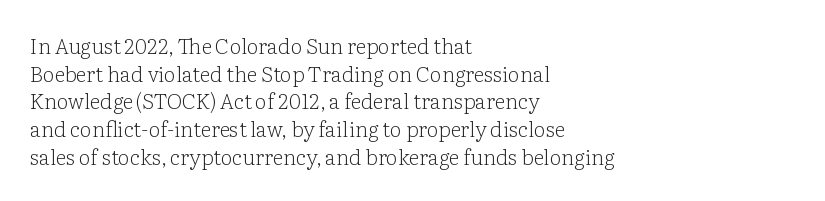
Every stem runs plumb, perpendicular to the baseline. Leftover space on each line is placed entirely after the last word. Check the space under the baseline: it is left empty. This reads as an unemphasized weight, regular at the heaviest. Caption: standard tracking, unaltered.
